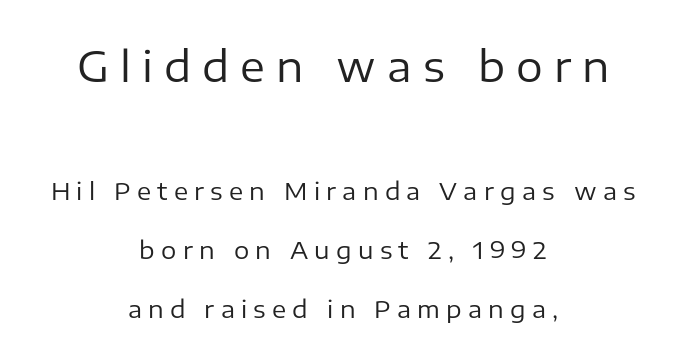
Is the stroke heavy? The answer is a plain regular-or-lighter. Is there much room between lines? Yes — plenty of vertical air separates them. The compositor balanced each line on the midline. Style check: upright. Spacing verdict: proportional, widths tailored to each character.
